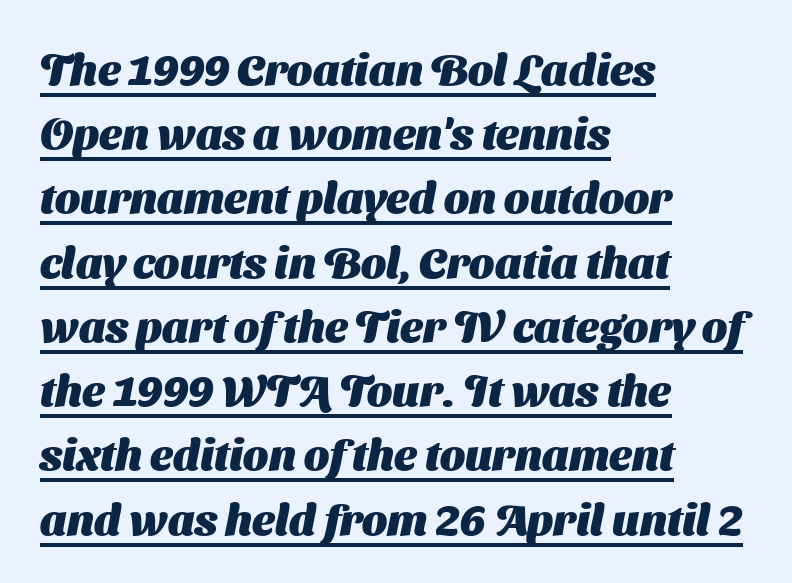
Looks like someone drew a line under every word here. You could not count columns in this text — the font is proportionally spaced. The leading is moderate, giving the passage an even texture. The passage shown is emphatically bold. Nothing sits at the stroke ends, so this counts as sans-serif. The paragraph has a hard left edge and a soft right edge.
